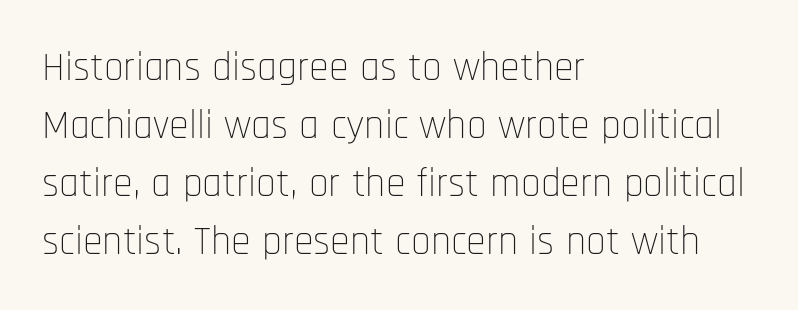
{"serif": "no", "italic": "no", "bold": "no", "weight": "thin", "width": "condensed", "stroke_contrast": "low", "x_height": "large", "monospaced": "no", "underline": "no", "align": "left", "line_spacing": "normal", "line_spacing_ratio": 1.45, "letter_spacing": "normal", "letter_spacing_em": 0.0, "glyph_px": 40}
